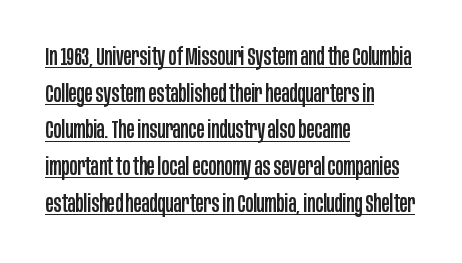
The image shows 24 px text type, upright; set left-aligned, normal line spacing (1.53x), normal letter spacing, underlined.
